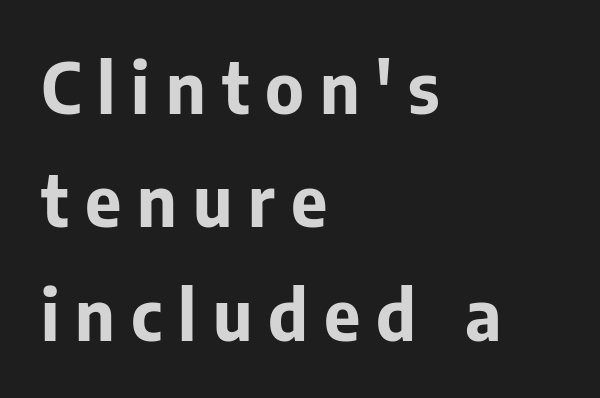
Q: Is the text bold? A: Yes.
Q: Is the text italic (slanted)? A: No, it is upright.
Q: Is the typeface a serif or a sans-serif typeface? A: Sans-serif.
Q: Is the text underlined? A: No.
Q: How is the paragraph aligned? A: Left-aligned.
Q: Is the spacing between letters normal or unusually wide? A: Unusually wide.
Q: Is the spacing between lines tight, normal or loose? A: Normal.
Q: Width (condensed, normal, or wide)? A: Normal.
Q: Stroke contrast? A: Low.
Q: x-height? A: Medium.
Q: Monospaced? A: No.
